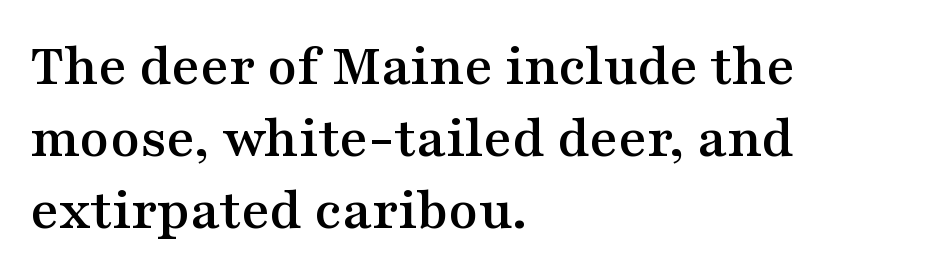
Each row of text sits above clean, open space. A typesetter would call this proportional, since set widths differ per character. Standard letterfit; no display-style spreading of the glyphs. Observe the serifs anchoring each vertical stroke in this sample.
